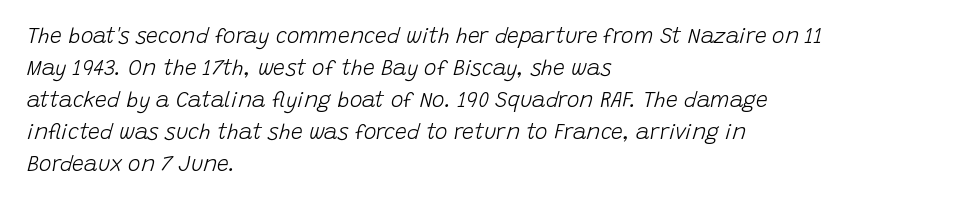
Q: Is the text bold? A: No.
Q: Is the text italic (slanted)? A: Yes, it leans right by about 15 degrees.
Q: Is the text underlined? A: No.
Q: How is the paragraph aligned? A: Left-aligned.
Q: Is the spacing between letters normal or unusually wide? A: Normal.
Q: Is the spacing between lines tight, normal or loose? A: Normal.
